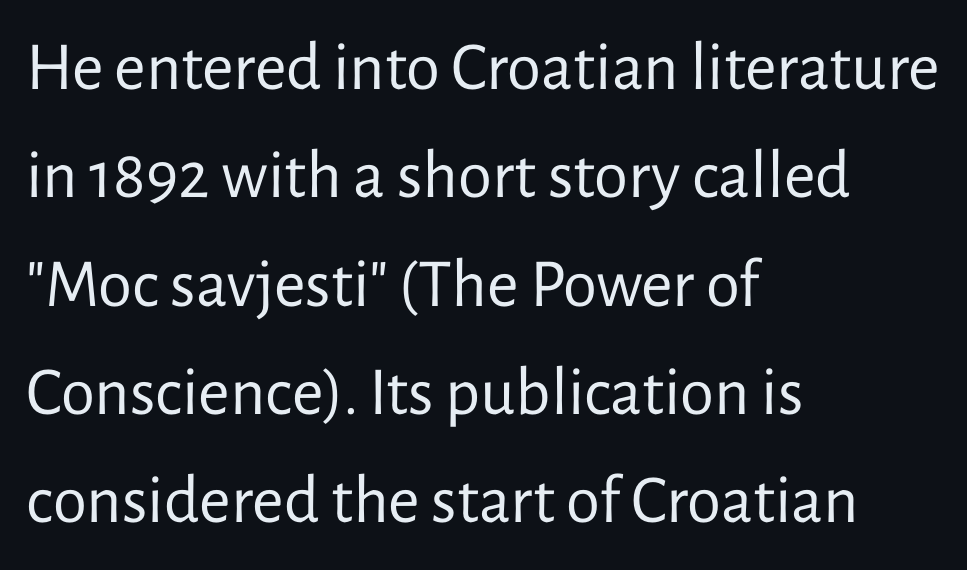
The foot of each line stays bare and open. Summary of vertical rhythm: regular, with standard interline spacing. The specimen reads as upright at a glance. One-word summary of the alignment: left.
